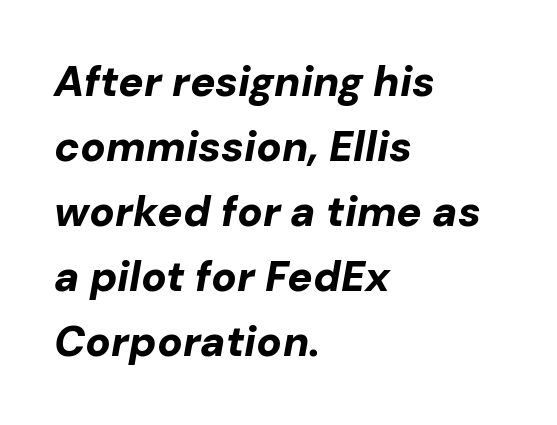
{"italic": "yes", "lean": "right", "slant_degrees": 10, "bold": "yes", "weight": "bold", "width": "normal", "stroke_contrast": "low", "x_height": "medium", "monospaced": "no", "underline": "no", "align": "left", "line_spacing": "normal", "line_spacing_ratio": 1.55, "letter_spacing": "normal", "letter_spacing_em": 0.0, "glyph_px": 42}
